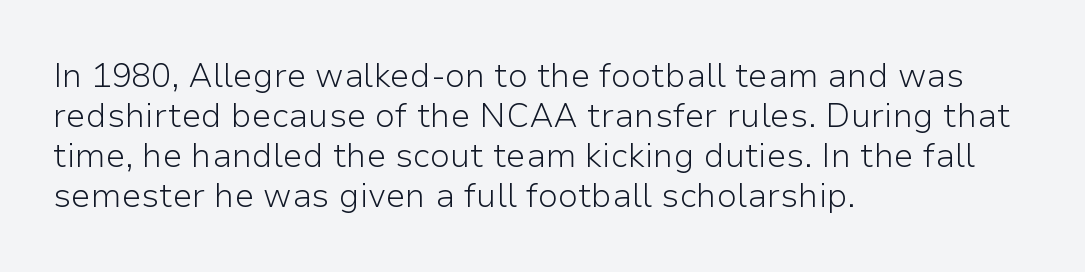
The image shows 33 px light sans-serif type, upright; set left-aligned, line spacing 1.21x, normal letter spacing, not underlined; low stroke contrast and a medium x-height.
